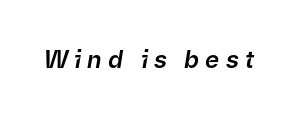
Q: Is the text italic (slanted)? A: Yes, it leans right by about 9 degrees.
Q: Is the text underlined? A: No.
Q: Is the spacing between letters normal or unusually wide? A: Unusually wide.
